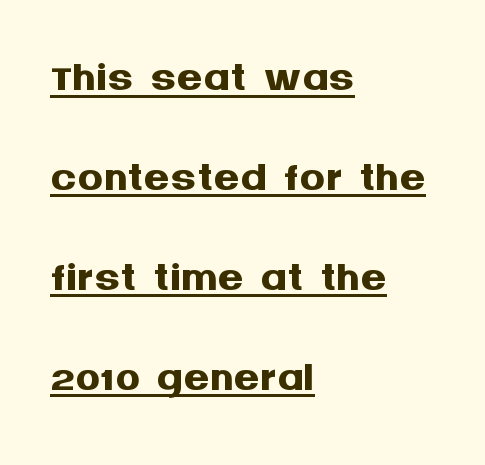
{"serif": "no", "italic": "no", "bold": "yes", "weight": "semibold", "width": "normal", "stroke_contrast": "medium", "x_height": "large", "monospaced": "no", "underline": "yes", "align": "left", "line_spacing": "normal", "line_spacing_ratio": 1.56, "letter_spacing": "normal", "letter_spacing_em": 0.0, "glyph_px": 64}
